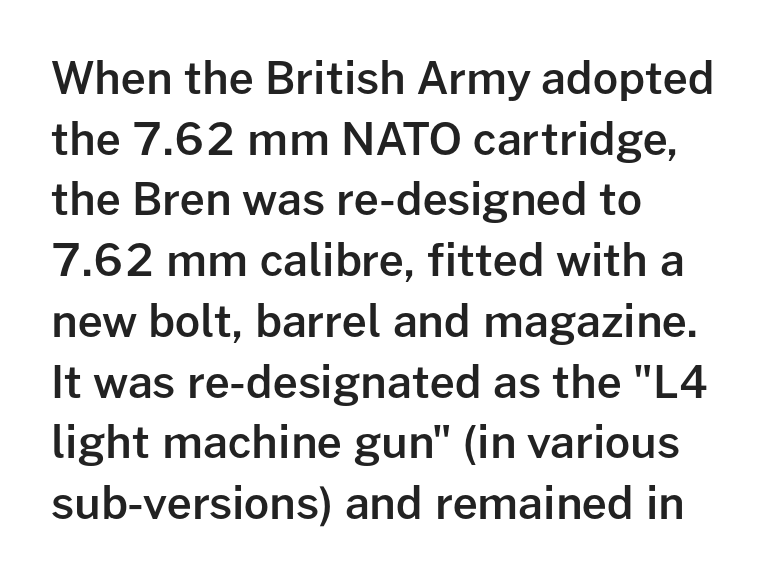
The image shows 44 px semibold sans-serif type, upright; set left-aligned, normal line spacing (1.38x), normal letter spacing, not underlined; low stroke contrast and a medium x-height.
